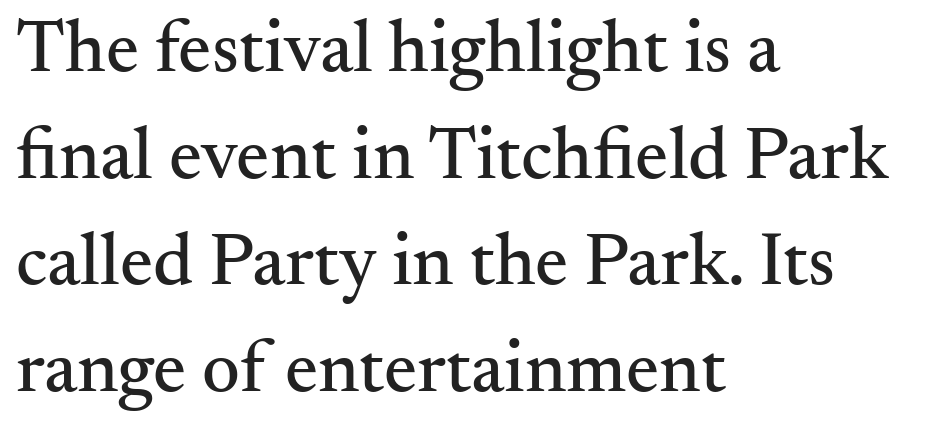
Every row of glyphs begins at an identical x-position on the left. Compared with typical paragraphs, the rows here are spaced about the same. These lines are rendered in a variable-pitch font. Any mark beneath the type? The region is blank.
